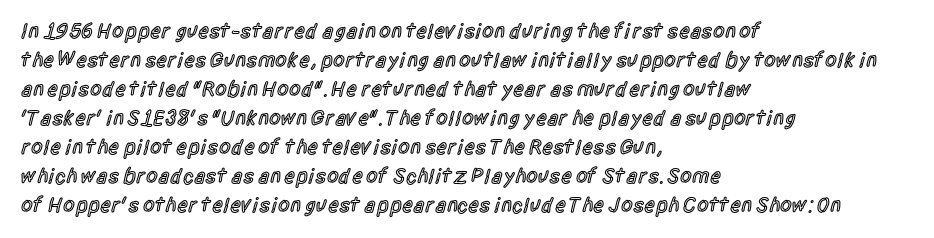
These lines keep a tight, regular rhythm from letter to letter. If you drew a ruler down the left edge, every line would touch it. Compared with an ordinary text face, these strokes are moderately heavier — a semibold. Whoever set this chose a conventional vertical rhythm. The glyphs are unaccompanied by any horizontal stroke below them.
